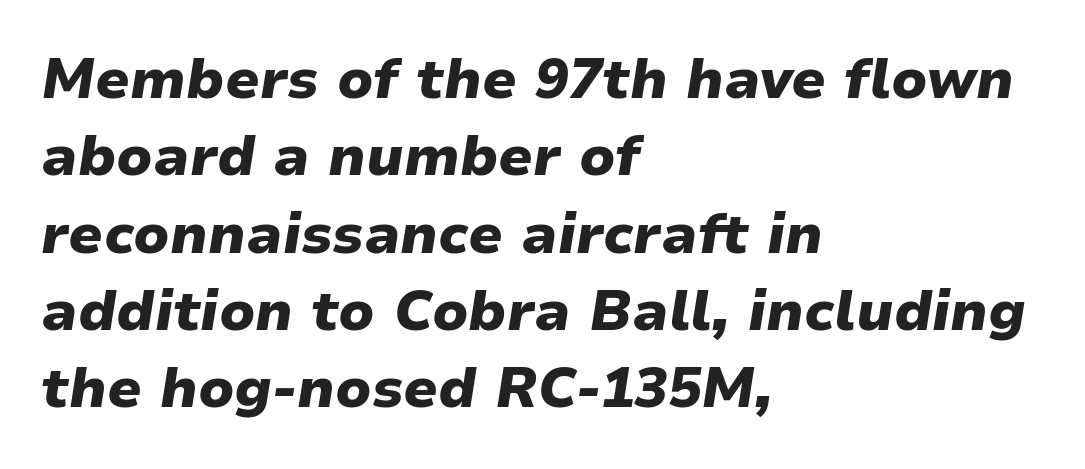
{"italic": "yes", "lean": "right", "slant_degrees": 9, "bold": "yes", "weight": "heavy", "width": "normal", "stroke_contrast": "low", "x_height": "medium", "monospaced": "no", "underline": "no", "align": "left", "line_spacing": "normal", "line_spacing_ratio": 1.38, "letter_spacing": "normal", "letter_spacing_em": 0.0, "glyph_px": 56}
